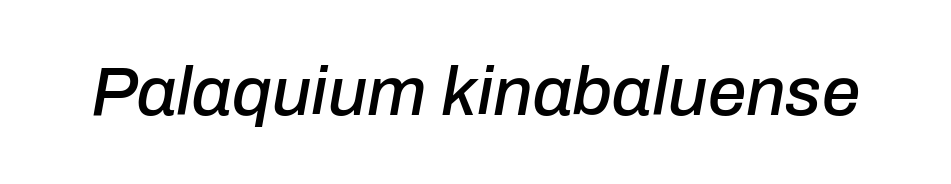
{"italic": "yes", "lean": "right", "slant_degrees": 10, "width": "normal", "stroke_contrast": "low", "x_height": "medium", "monospaced": "no", "underline": "no", "letter_spacing": "normal", "letter_spacing_em": 0.0, "glyph_px": 69}
